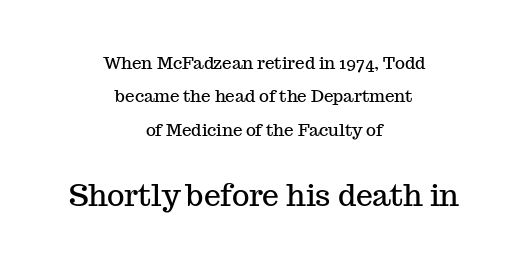
Q: Is the text italic (slanted)? A: No, it is upright.
Q: Is the typeface a serif or a sans-serif typeface? A: Serif.
Q: Is the text underlined? A: No.
Q: How is the paragraph aligned? A: Centered.
Q: Is the spacing between letters normal or unusually wide? A: Normal.
Q: Is the spacing between lines tight, normal or loose? A: Loose.
Q: Which block of text is set in a larger size, the first (top) or the second (bottom)? A: The second (bottom) one.
Q: Width (condensed, normal, or wide)? A: Normal.
Q: Stroke contrast? A: Medium.
Q: x-height? A: Medium.
Q: Monospaced? A: No.
